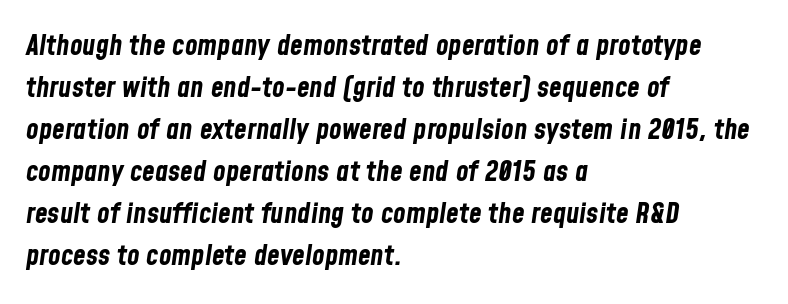
The image shows 29 px bold, condensed type, italic (leaning right); set left-aligned, normal line spacing (1.45x), normal letter spacing, not underlined; low stroke contrast and a medium x-height.
